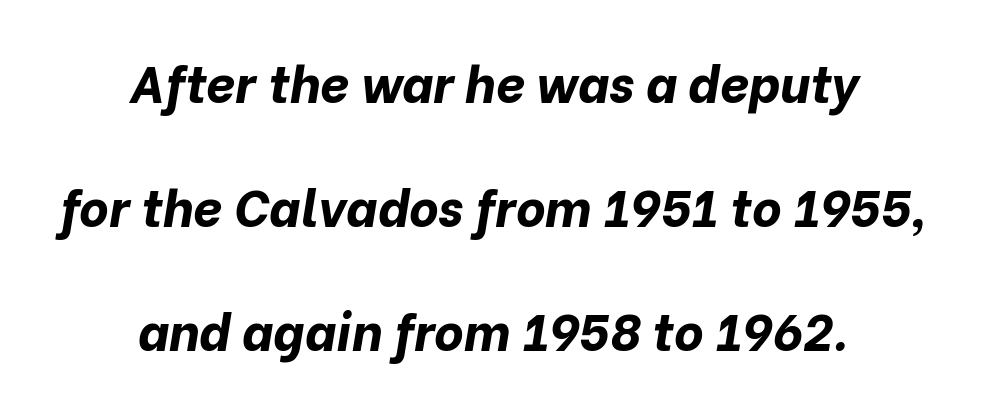
{"italic": "yes", "lean": "right", "slant_degrees": 10, "bold": "yes", "weight": "bold", "width": "normal", "stroke_contrast": "low", "x_height": "medium", "monospaced": "no", "underline": "no", "align": "center", "line_spacing": "loose", "line_spacing_ratio": 2.43, "letter_spacing": "normal", "letter_spacing_em": 0.0, "glyph_px": 51}
